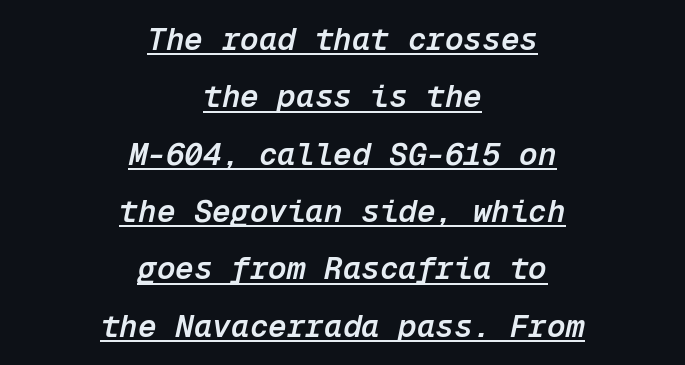
The image shows 31 px semibold type, italic (leaning right), monospaced; set centered, line spacing 1.85x, normal letter spacing, underlined; low stroke contrast and a medium x-height.
